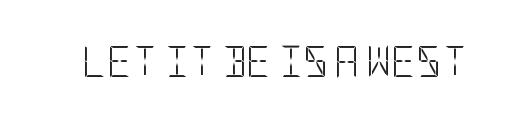
Rendered with straight, roman letterforms. The rendering keeps characters at their native spacing. No word sits above an underline. The letters look calm and open, with moderate or lighter stems. Grotesque or geometric, the face here clearly has no serifs.
